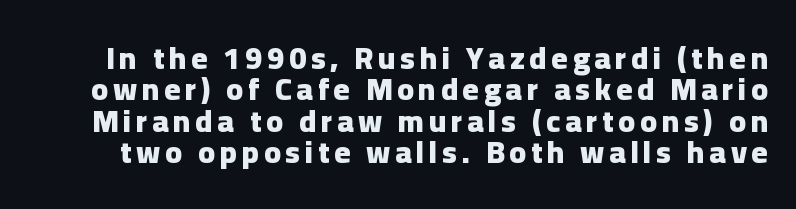
Q: Is the text bold? A: Yes.
Q: Is the text italic (slanted)? A: No, it is upright.
Q: Is the typeface a serif or a sans-serif typeface? A: Sans-serif.
Q: Is the text underlined? A: No.
Q: Is the spacing between lines tight, normal or loose? A: Tight.
Q: Width (condensed, normal, or wide)? A: Normal.
Q: Stroke contrast? A: Low.
Q: x-height? A: Medium.
Q: Monospaced? A: No.
